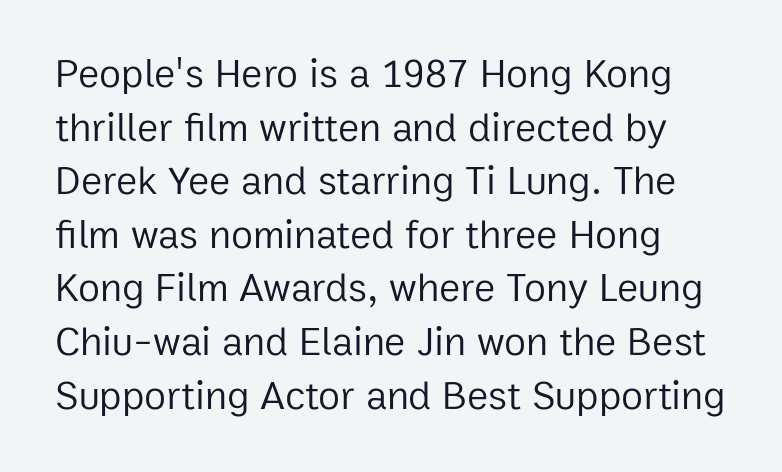
The image shows 40 px regular-weight sans-serif type, upright; set normal line spacing (1.34x), normal letter spacing, not underlined; low stroke contrast and a medium x-height.
